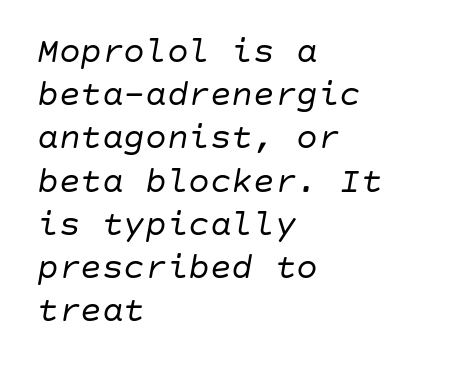
Q: Is the text bold? A: No.
Q: Is the text italic (slanted)? A: Yes, it leans right by about 10 degrees.
Q: Is the text underlined? A: No.
Q: How is the paragraph aligned? A: Left-aligned.
Q: Is the spacing between letters normal or unusually wide? A: Normal.
Q: Width (condensed, normal, or wide)? A: Normal.
Q: Stroke contrast? A: Low.
Q: x-height? A: Large.
